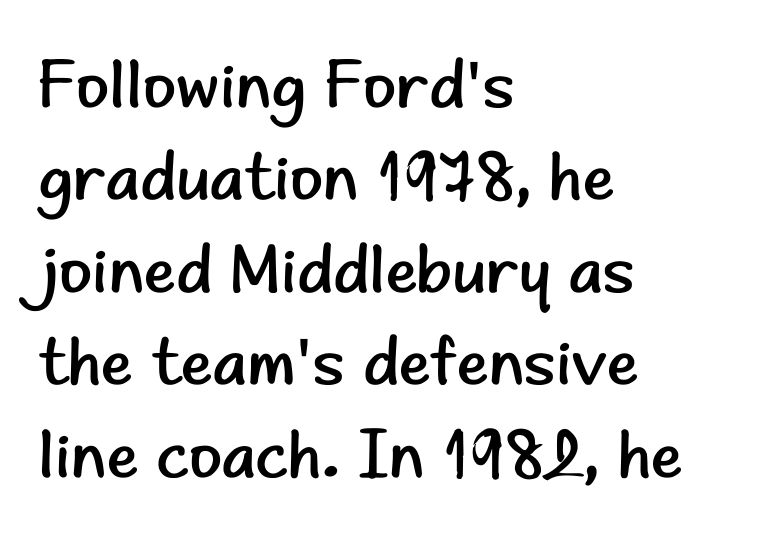
Unlike italic type, these characters show no tilt at all. The type family on display is of the sans-serif kind. These glyphs show unthickened strokes, regular width or finer. The line-height multiplier appears to be the usual default. Each row of text sits above clean, open space.
